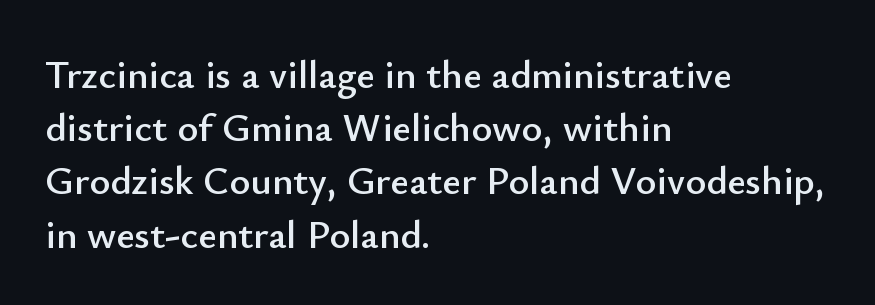
Q: Is the text italic (slanted)? A: No, it is upright.
Q: Is the typeface a serif or a sans-serif typeface? A: Sans-serif.
Q: Is the text underlined? A: No.
Q: How is the paragraph aligned? A: Left-aligned.
Q: Is the spacing between letters normal or unusually wide? A: Normal.
Q: Is the spacing between lines tight, normal or loose? A: Normal.
Q: Width (condensed, normal, or wide)? A: Normal.
Q: Stroke contrast? A: Low.
Q: x-height? A: Small.
Q: Monospaced? A: No.
